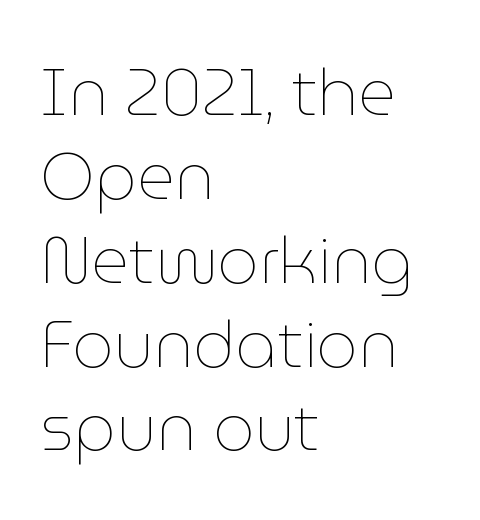
{"italic": "no", "bold": "no", "weight": "thin", "width": "normal", "stroke_contrast": "low", "x_height": "medium", "monospaced": "no", "underline": "no", "align": "left", "line_spacing": "normal", "line_spacing_ratio": 1.29, "letter_spacing": "normal", "letter_spacing_em": 0.0, "glyph_px": 65}
